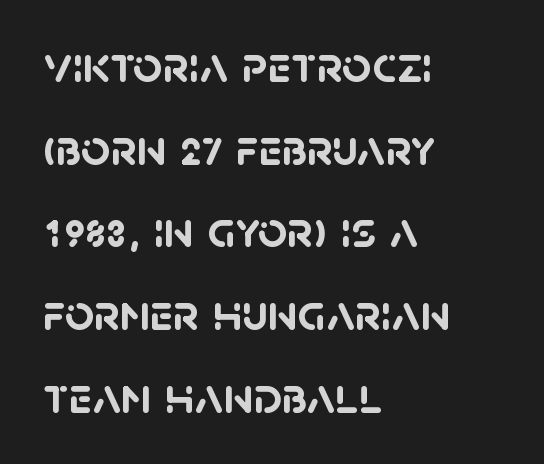
The image shows 52 px semibold sans-serif type; set left-aligned, normal line spacing (1.59x), normal letter spacing, not underlined; low stroke contrast and a large x-height.
